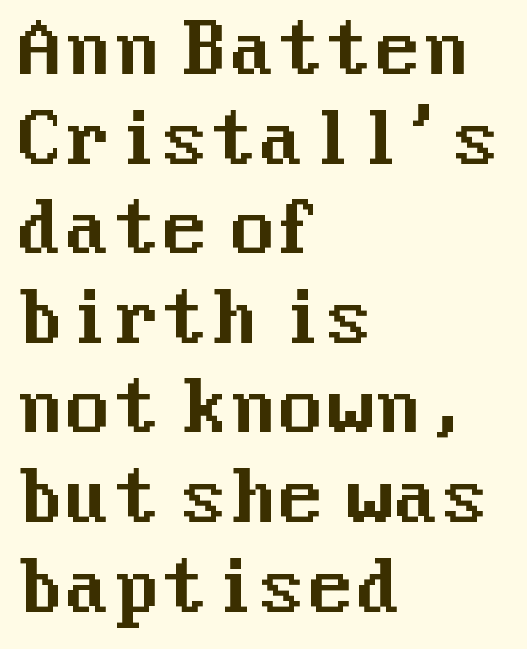
Decoration check: the copy has no underline. Caption: multi-line text, flush left, ragged right. The specimen reads as upright at a glance. Nope, no serifs anywhere on these letters.
